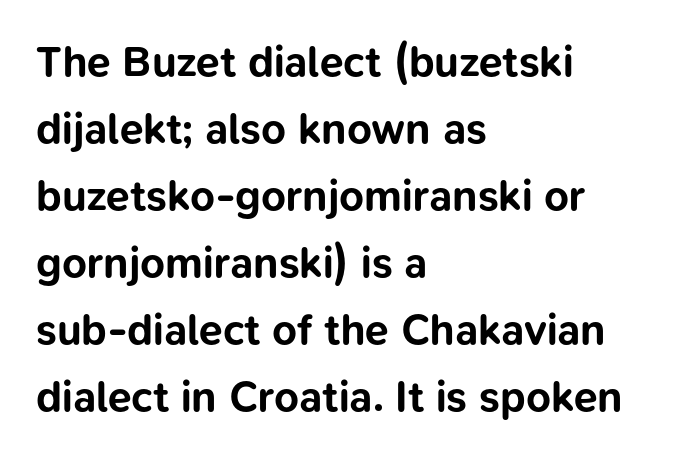
Q: Is the text bold? A: Yes.
Q: Is the text italic (slanted)? A: No, it is upright.
Q: Is the typeface a serif or a sans-serif typeface? A: Sans-serif.
Q: Is the text underlined? A: No.
Q: How is the paragraph aligned? A: Left-aligned.
Q: Is the spacing between letters normal or unusually wide? A: Normal.
Q: Is the spacing between lines tight, normal or loose? A: Normal.
Q: Width (condensed, normal, or wide)? A: Normal.
Q: Stroke contrast? A: Low.
Q: x-height? A: Medium.
Q: Monospaced? A: No.
